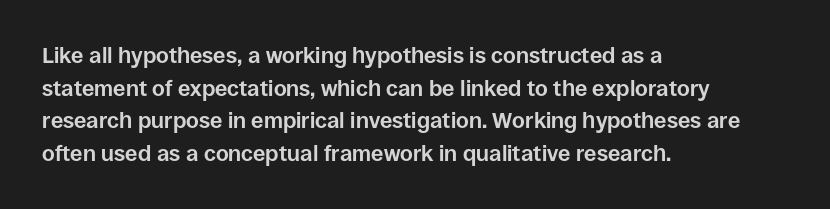
The image shows 22 px bold type, upright; set left-aligned, normal line spacing (1.48x), normal letter spacing, not underlined.
